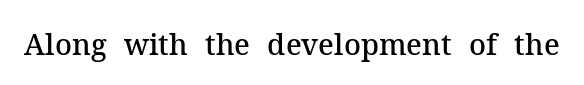
Unlike italic type, these characters show no tilt at all. Between one letter and the next there's only the usual sliver of space. The passage shown is typeset with a serif family. The letters advance in unequal steps, a hallmark of proportional type.
